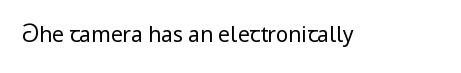
Q: Is the text bold? A: No.
Q: Is the text italic (slanted)? A: No, it is upright.
Q: Is the text underlined? A: No.
Q: Is the spacing between letters normal or unusually wide? A: Normal.
